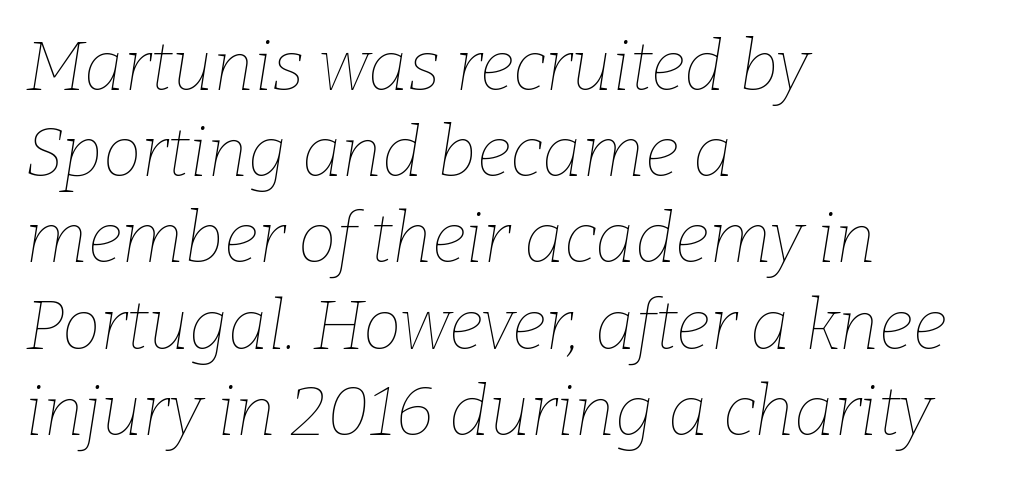
Is the type heavy? It reads as light-to-regular instead. If you drew a ruler down the left edge, every line would touch it. Each row of text sits above clean, open space. The letters advance in unequal steps, a hallmark of proportional type.
